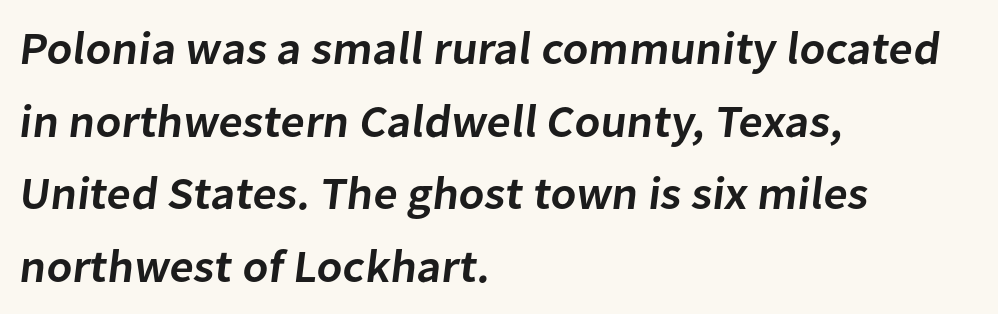
Q: Is the text bold? A: Semi-bold.
Q: Is the typeface a serif or a sans-serif typeface? A: Sans-serif.
Q: Is the text underlined? A: No.
Q: How is the paragraph aligned? A: Left-aligned.
Q: Is the spacing between letters normal or unusually wide? A: Normal.
Q: Is the spacing between lines tight, normal or loose? A: Normal.
Q: Width (condensed, normal, or wide)? A: Normal.
Q: Stroke contrast? A: Low.
Q: x-height? A: Medium.
Q: Monospaced? A: No.
